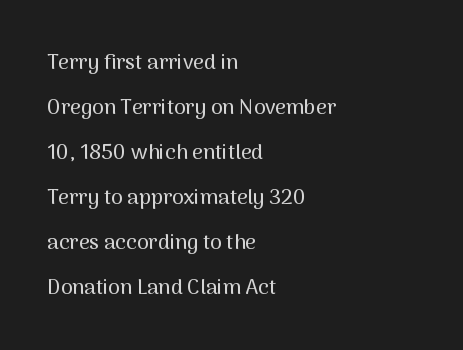
The image shows 21 px text type, upright; set left-aligned, loose line spacing (2.14x), normal letter spacing, not underlined.
